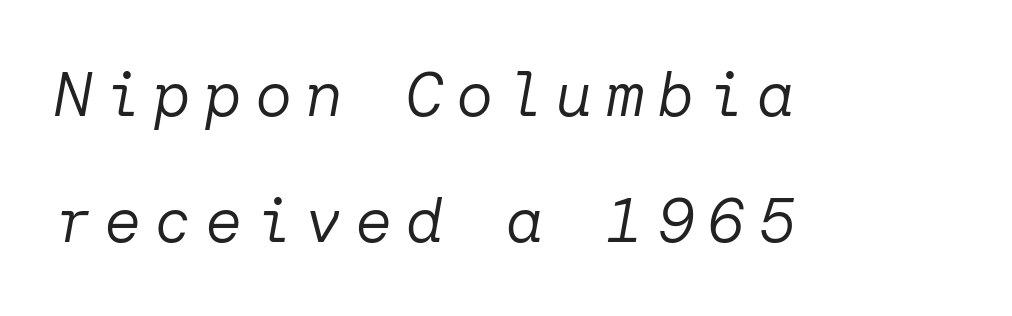
{"italic": "yes", "lean": "right", "slant_degrees": 10, "bold": "no", "weight": "regular", "width": "normal", "stroke_contrast": "low", "x_height": "medium", "underline": "no", "align": "left", "line_spacing": "loose", "line_spacing_ratio": 2.03, "letter_spacing": "wide", "letter_spacing_em": 0.21, "glyph_px": 62}
